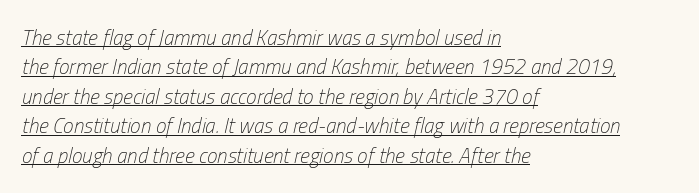
The font is comparable to plain body text, perhaps lighter. This sample uses plain, unmodified letter spacing. The lettering tilts uniformly, giving the passage an italic look. Typeset ragged right — the left edge is the straight one.
